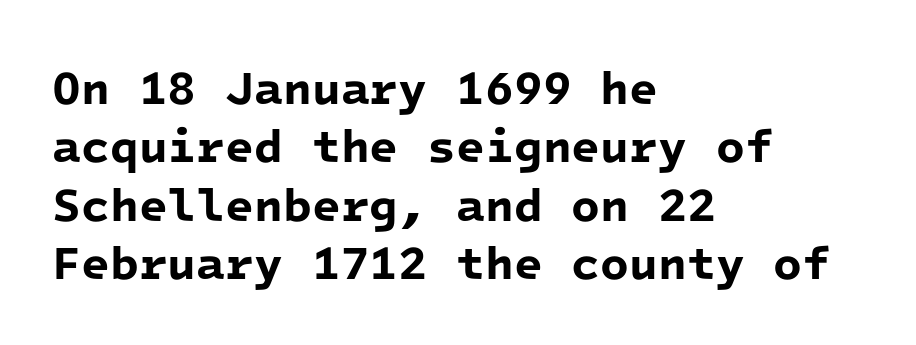
Q: Is the text bold? A: Yes.
Q: Is the typeface a serif or a sans-serif typeface? A: Sans-serif.
Q: Is the text underlined? A: No.
Q: How is the paragraph aligned? A: Left-aligned.
Q: Is the spacing between letters normal or unusually wide? A: Normal.
Q: Width (condensed, normal, or wide)? A: Normal.
Q: Stroke contrast? A: Low.
Q: x-height? A: Medium.
Q: Monospaced? A: Yes.
